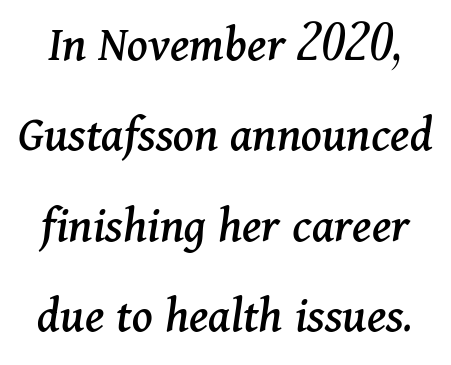
The characters display serif detailing at their extremities. Students, note that the glyphs here touch the page at normal intervals. Underlining? Definitely not there. Italic: yes, the glyphs are oblique. You could not count columns in this text — the font is proportionally spaced.
